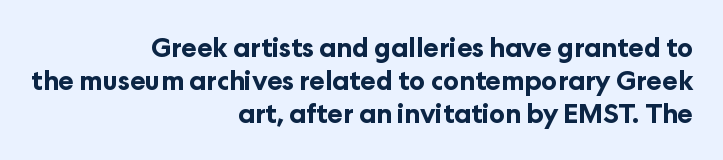
{"italic": "no", "bold": "yes", "underline": "no", "align": "right", "line_spacing": "normal", "line_spacing_ratio": 1.26, "letter_spacing": "normal", "letter_spacing_em": 0.0, "glyph_px": 26}
